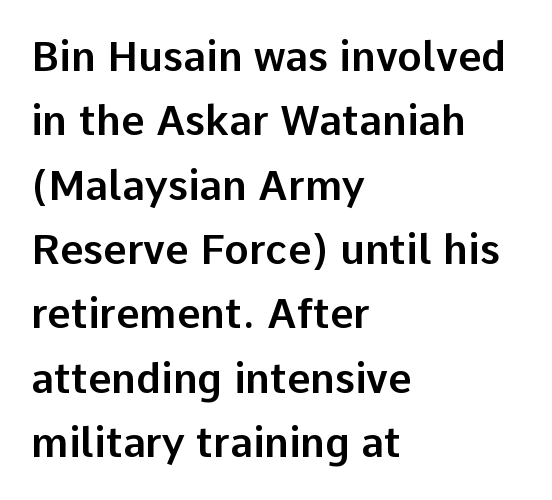
{"serif": "no", "italic": "no", "width": "normal", "stroke_contrast": "low", "x_height": "medium", "monospaced": "no", "underline": "no", "align": "left", "line_spacing": "normal", "line_spacing_ratio": 1.57, "letter_spacing": "normal", "letter_spacing_em": 0.0, "glyph_px": 41}
